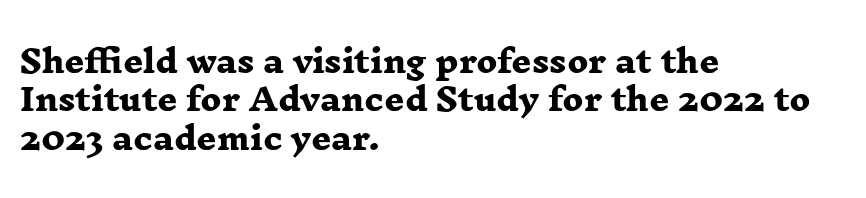
This sample has the flowing, uneven cadence of proportional lettering. Unlike a clean sans, this face finishes its strokes with serifs. Is the block centered? No — it sits flush against the left margin. The sample has been set heavy, in full bold.
